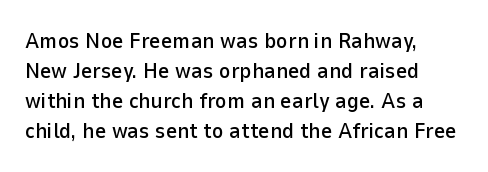
Q: Is the text italic (slanted)? A: No, it is upright.
Q: Is the text underlined? A: No.
Q: How is the paragraph aligned? A: Left-aligned.
Q: Is the spacing between letters normal or unusually wide? A: Normal.
Q: Is the spacing between lines tight, normal or loose? A: Normal.
